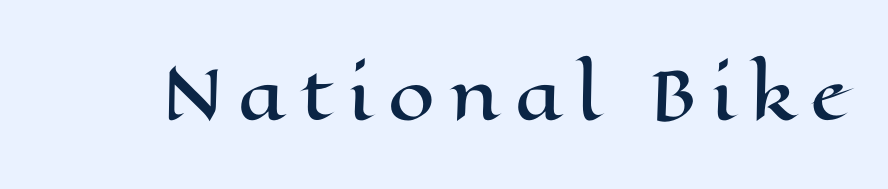
The space beneath each line is pristine and unruled. Glyph-to-glyph distance is far greater than everyday printed text. Every character sits straight up, as roman type does. Think of a printed novel: that variable character pitch is what you see here.
